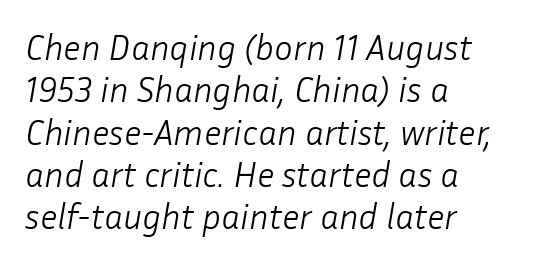
{"italic": "yes", "lean": "right", "slant_degrees": 10, "bold": "no", "weight": "light", "width": "normal", "stroke_contrast": "low", "x_height": "medium", "monospaced": "no", "underline": "no", "align": "left", "line_spacing_ratio": 1.21, "letter_spacing": "normal", "letter_spacing_em": 0.0, "glyph_px": 35}
